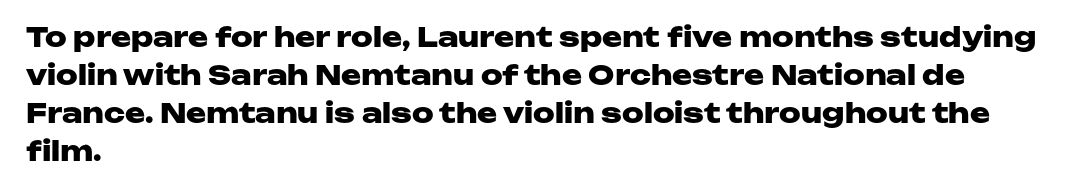
{"italic": "no", "bold": "yes", "underline": "no", "align": "left", "line_spacing": "normal", "line_spacing_ratio": 1.41, "letter_spacing": "normal", "letter_spacing_em": 0.0, "glyph_px": 27}
